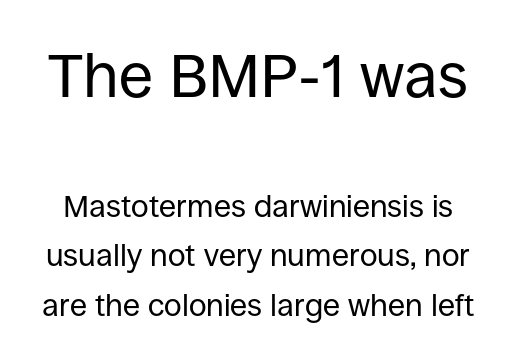
Plain, unruled lines of type. When letters stand straight like this, we call the style roman or upright. The rendering uses natural spacing where letterforms have individual widths. Each word holds together tightly as a unit, with standard inter-letter gaps.
